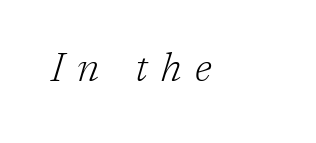
Q: Is the text bold? A: No.
Q: Is the text italic (slanted)? A: Yes, it leans right by about 17 degrees.
Q: Is the typeface a serif or a sans-serif typeface? A: Serif.
Q: Is the text underlined? A: No.
Q: How is the paragraph aligned? A: Left-aligned.
Q: Is the spacing between letters normal or unusually wide? A: Unusually wide.
Q: Width (condensed, normal, or wide)? A: Normal.
Q: Stroke contrast? A: Low.
Q: x-height? A: Medium.
Q: Monospaced? A: No.
